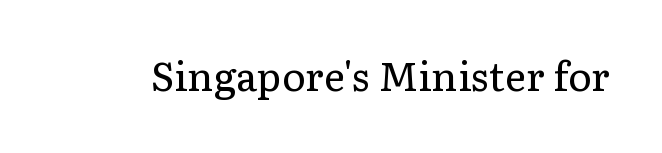
Q: Is the text bold? A: No.
Q: Is the text italic (slanted)? A: No, it is upright.
Q: Is the typeface a serif or a sans-serif typeface? A: Serif.
Q: Is the text underlined? A: No.
Q: Is the spacing between letters normal or unusually wide? A: Normal.
Q: Width (condensed, normal, or wide)? A: Normal.
Q: Stroke contrast? A: Low.
Q: x-height? A: Medium.
Q: Monospaced? A: No.
